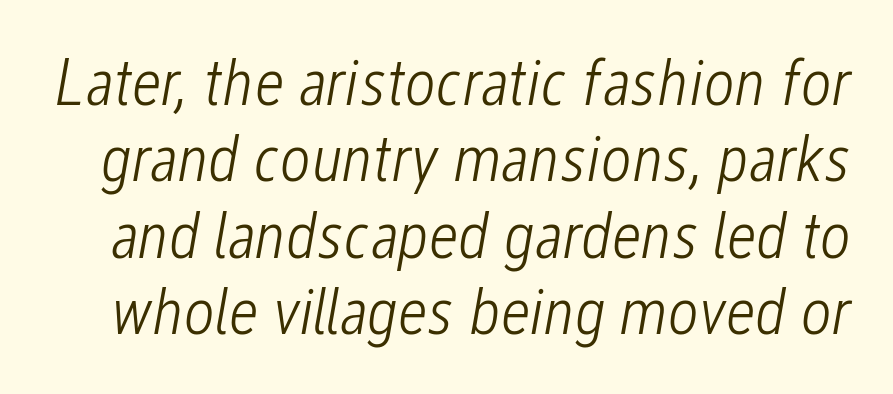
{"italic": "yes", "lean": "right", "slant_degrees": 12, "bold": "no", "weight": "light", "width": "condensed", "stroke_contrast": "low", "x_height": "medium", "monospaced": "no", "underline": "no", "line_spacing": "tight", "line_spacing_ratio": 1.14, "letter_spacing": "normal", "letter_spacing_em": 0.0, "glyph_px": 67}
